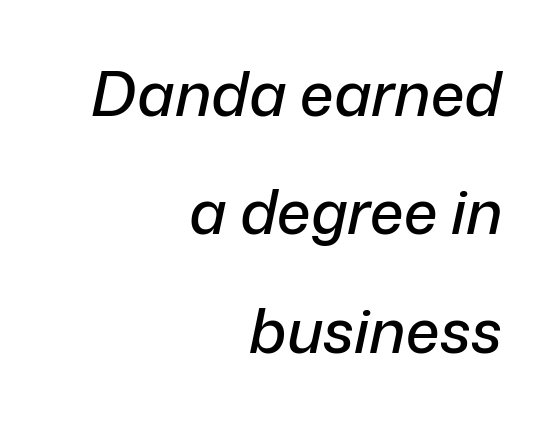
Clear beneath every line of the passage. The rag falls on the left side of this text block. Reading down the column, the eye jumps a long way to each next line. Each letter keeps its own natural width here, so spacing adapts to shape. The font's italic variant was chosen for this text.
